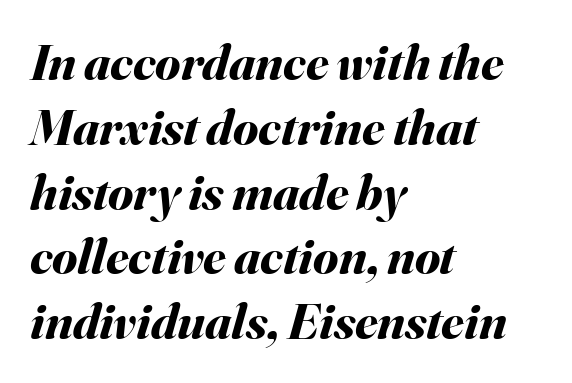
Q: Is the text bold? A: Yes.
Q: Is the text italic (slanted)? A: Yes, it leans right by about 16 degrees.
Q: Is the text underlined? A: No.
Q: How is the paragraph aligned? A: Left-aligned.
Q: Is the spacing between letters normal or unusually wide? A: Normal.
Q: Is the spacing between lines tight, normal or loose? A: Normal.
Q: Width (condensed, normal, or wide)? A: Normal.
Q: Stroke contrast? A: Medium.
Q: x-height? A: Small.
Q: Monospaced? A: No.
